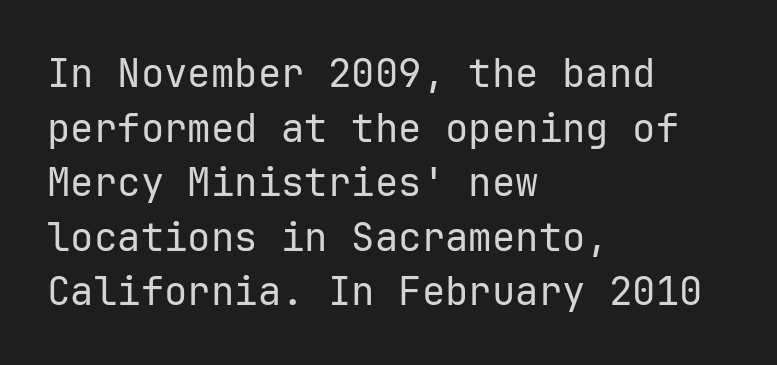
{"serif": "no", "italic": "no", "bold": "no", "weight": "regular", "width": "normal", "stroke_contrast": "low", "x_height": "medium", "monospaced": "yes", "underline": "no", "align": "left", "line_spacing": "normal", "line_spacing_ratio": 1.4, "letter_spacing": "normal", "letter_spacing_em": 0.0, "glyph_px": 39}
